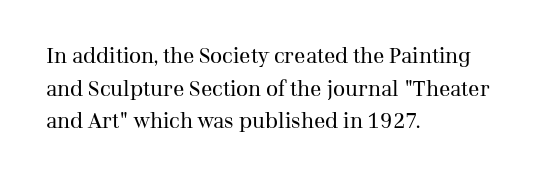
The image shows 21 px text type, upright; set left-aligned, normal line spacing (1.55x), normal letter spacing, not underlined.
